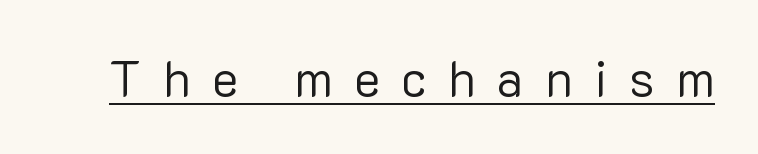
{"serif": "no", "italic": "no", "bold": "no", "weight": "regular", "width": "normal", "stroke_contrast": "low", "x_height": "medium", "monospaced": "no", "underline": "yes", "letter_spacing": "wide", "letter_spacing_em": 0.43, "glyph_px": 50}
